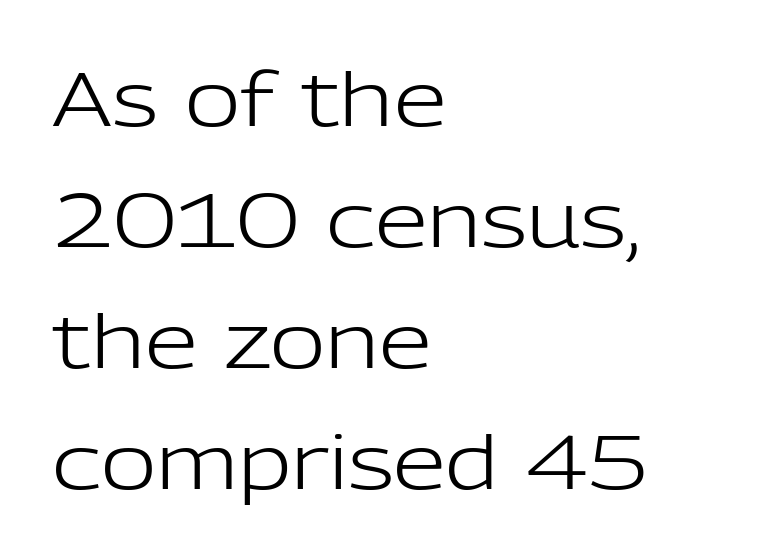
Where is the straight margin? On the left. Unbolded letterforms with no extra heft. Examine the stroke ends and you'll find no serifs. Any mark beneath the type? The region is blank.
